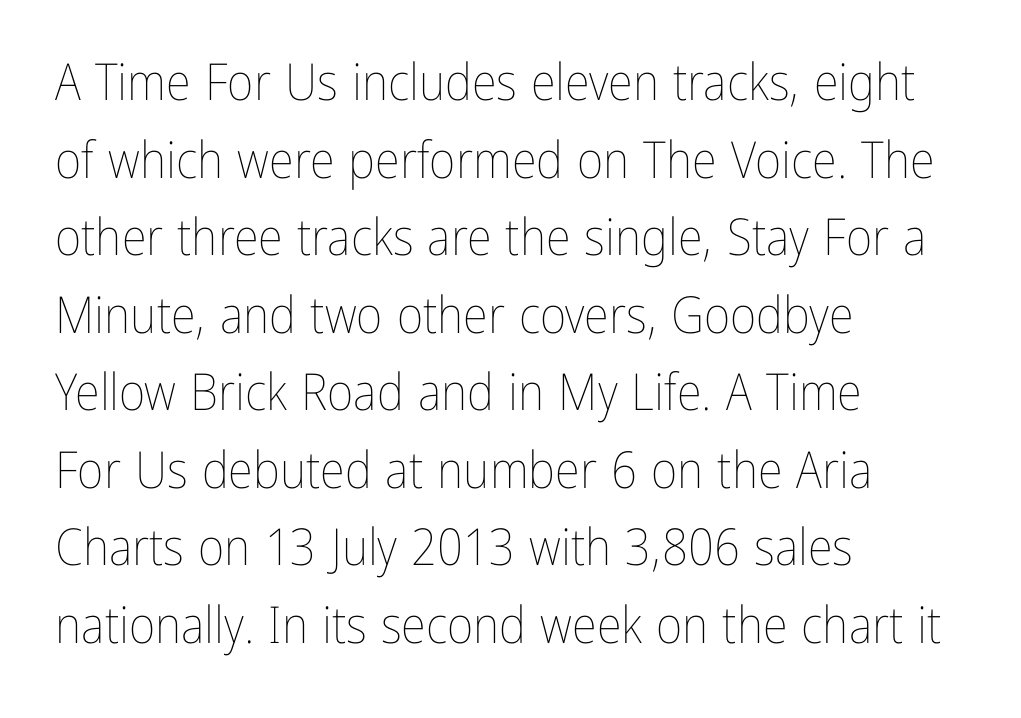
Q: Is the text bold? A: No.
Q: Is the text italic (slanted)? A: No, it is upright.
Q: Is the text underlined? A: No.
Q: How is the paragraph aligned? A: Left-aligned.
Q: Is the spacing between letters normal or unusually wide? A: Normal.
Q: Is the spacing between lines tight, normal or loose? A: Normal.
Q: Width (condensed, normal, or wide)? A: Condensed.
Q: Stroke contrast? A: Low.
Q: x-height? A: Medium.
Q: Monospaced? A: No.
